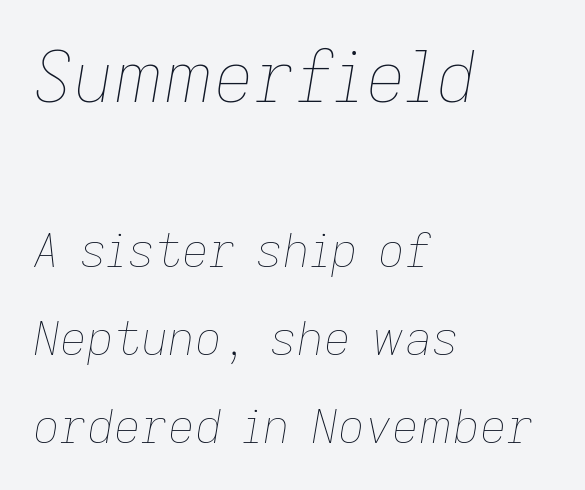
{"italic": "yes", "lean": "right", "slant_degrees": 9, "bold": "no", "weight": "thin", "width": "normal", "stroke_contrast": "low", "x_height": "medium", "monospaced": "no", "underline": "no", "align": "left", "line_spacing_ratio": 1.88, "letter_spacing": "normal", "letter_spacing_em": 0.0, "larger_block": "first", "size_ratio": 1.49, "glyph_px": 70}
